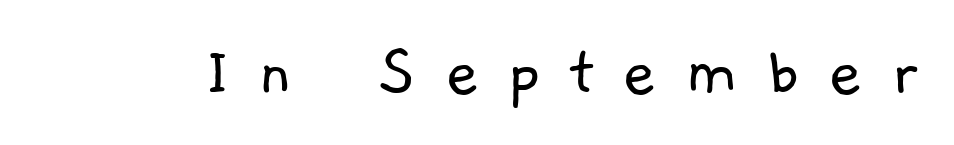
Looks like regular typesetting: each glyph gets only the width it needs. The passage shown is not bold in any degree. Underlining? Definitely not there. Spacing between characters has been opened up far beyond the box default. No feet cap the strokes, marking this as sans-serif type.
